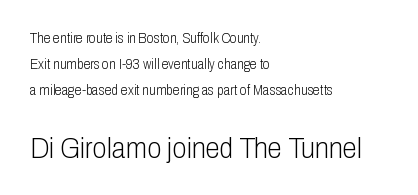
Q: Is the text bold? A: No.
Q: Is the text italic (slanted)? A: No, it is upright.
Q: Is the typeface a serif or a sans-serif typeface? A: Sans-serif.
Q: Is the text underlined? A: No.
Q: How is the paragraph aligned? A: Left-aligned.
Q: Is the spacing between letters normal or unusually wide? A: Normal.
Q: Which block of text is set in a larger size, the first (top) or the second (bottom)? A: The second (bottom) one.
Q: Width (condensed, normal, or wide)? A: Condensed.
Q: Stroke contrast? A: Low.
Q: x-height? A: Medium.
Q: Monospaced? A: No.
